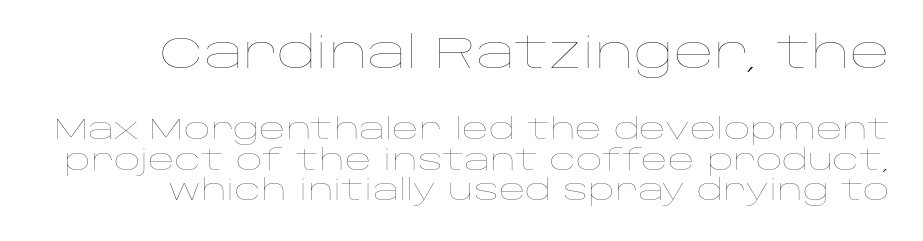
The image shows 44 px thin, wide type, upright; set tight line spacing (1.06x), normal letter spacing, not underlined; the first (top) block is 1.52x larger; low stroke contrast and a large x-height.
